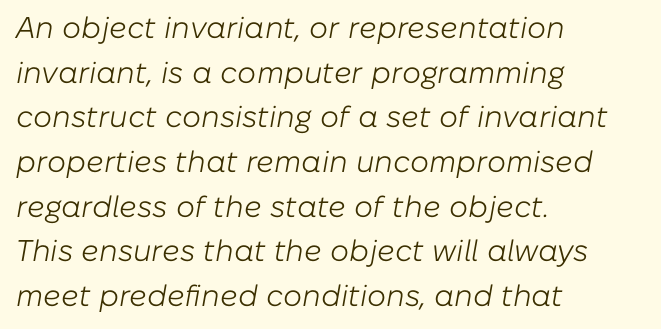
Each letter keeps its own natural width here, so spacing adapts to shape. A quiet, ordinary-to-light weight characterises the typeface. Does extra space separate the letters? No, they use regular spacing. Horizontal alignment here is leftward, the default for most running prose. A typesetter would call this leading conventional body-copy spacing. The whole block is typeset with a tilt.
